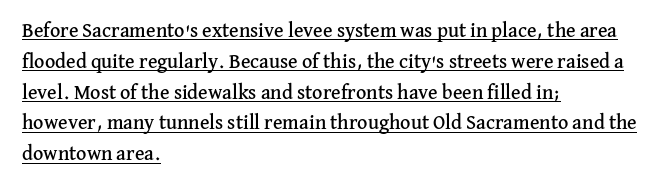
Line beginnings align vertically; line endings do not. Has an underline been added? It has. The designer left line spacing at the default. The letters stand upright; this is a roman face. Nothing unusual about the tracking: characters are spaced as the font intends.
